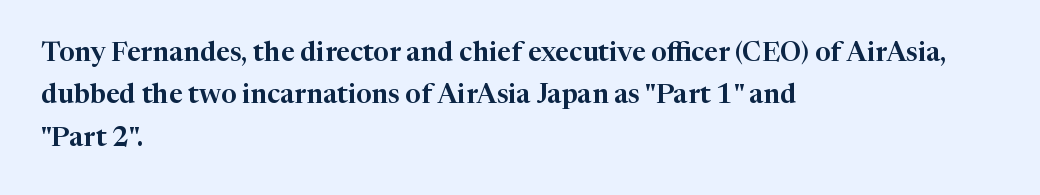
Q: Is the text italic (slanted)? A: No, it is upright.
Q: Is the text underlined? A: No.
Q: How is the paragraph aligned? A: Left-aligned.
Q: Is the spacing between letters normal or unusually wide? A: Normal.
Q: Is the spacing between lines tight, normal or loose? A: Normal.
